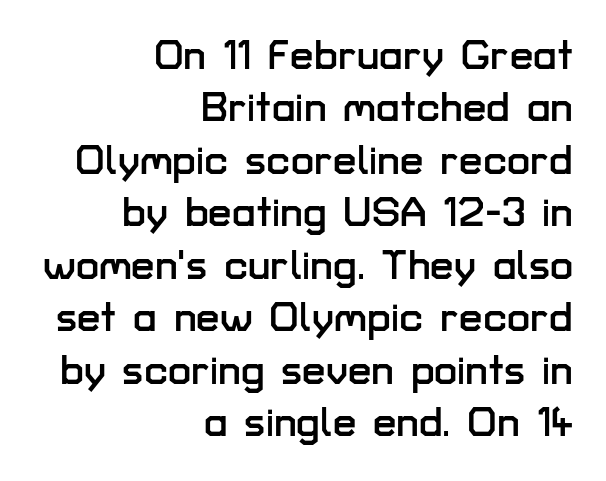
Q: Is the text italic (slanted)? A: No, it is upright.
Q: Is the typeface a serif or a sans-serif typeface? A: Sans-serif.
Q: Is the text underlined? A: No.
Q: How is the paragraph aligned? A: Right-aligned.
Q: Is the spacing between letters normal or unusually wide? A: Normal.
Q: Is the spacing between lines tight, normal or loose? A: Normal.
Q: Width (condensed, normal, or wide)? A: Normal.
Q: Stroke contrast? A: Low.
Q: x-height? A: Medium.
Q: Monospaced? A: No.
